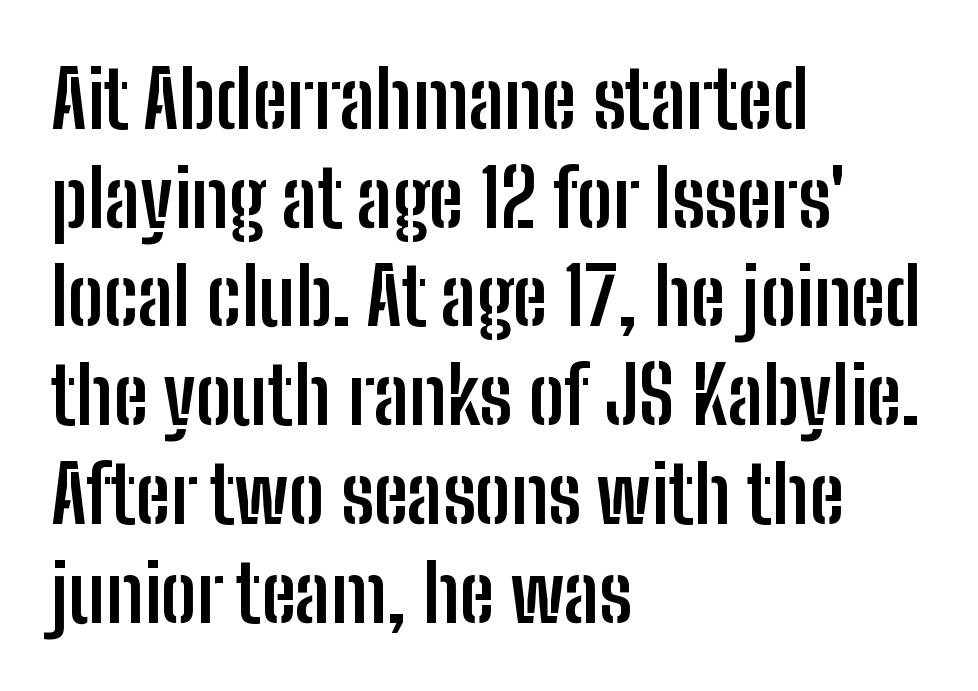
Q: Is the text bold? A: Yes.
Q: Is the text italic (slanted)? A: No, it is upright.
Q: Is the typeface a serif or a sans-serif typeface? A: Sans-serif.
Q: Is the text underlined? A: No.
Q: How is the paragraph aligned? A: Left-aligned.
Q: Is the spacing between letters normal or unusually wide? A: Normal.
Q: Is the spacing between lines tight, normal or loose? A: Normal.
Q: Width (condensed, normal, or wide)? A: Condensed.
Q: Stroke contrast? A: Low.
Q: x-height? A: Medium.
Q: Monospaced? A: No.
